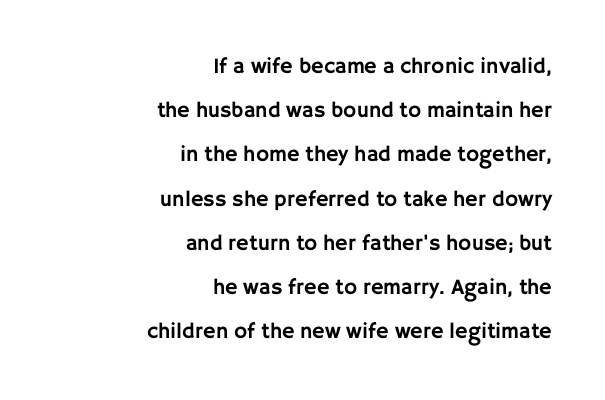
Posture: straight, roman, zero tilt. Line spacing here is loose. The typesetter chose a ragged-left arrangement here. You could call the tracking neutral — neither tight nor loose. Clear beneath every line of the passage.
